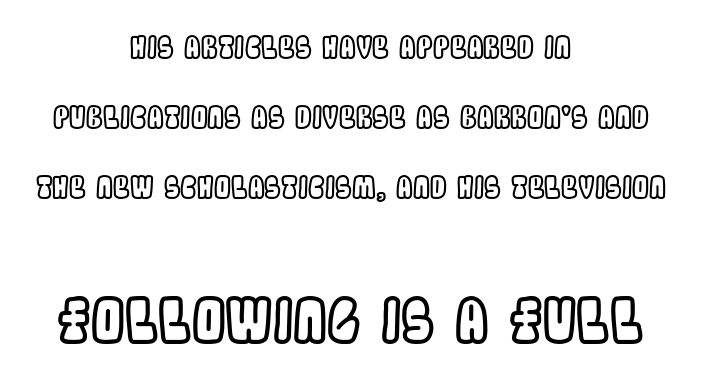
Q: Is the text italic (slanted)? A: No, it is upright.
Q: Is the text underlined? A: No.
Q: How is the paragraph aligned? A: Centered.
Q: Is the spacing between letters normal or unusually wide? A: Normal.
Q: Is the spacing between lines tight, normal or loose? A: Loose.
Q: Which block of text is set in a larger size, the first (top) or the second (bottom)? A: The second (bottom) one.
Q: Width (condensed, normal, or wide)? A: Condensed.
Q: x-height? A: Large.
Q: Monospaced? A: No.
